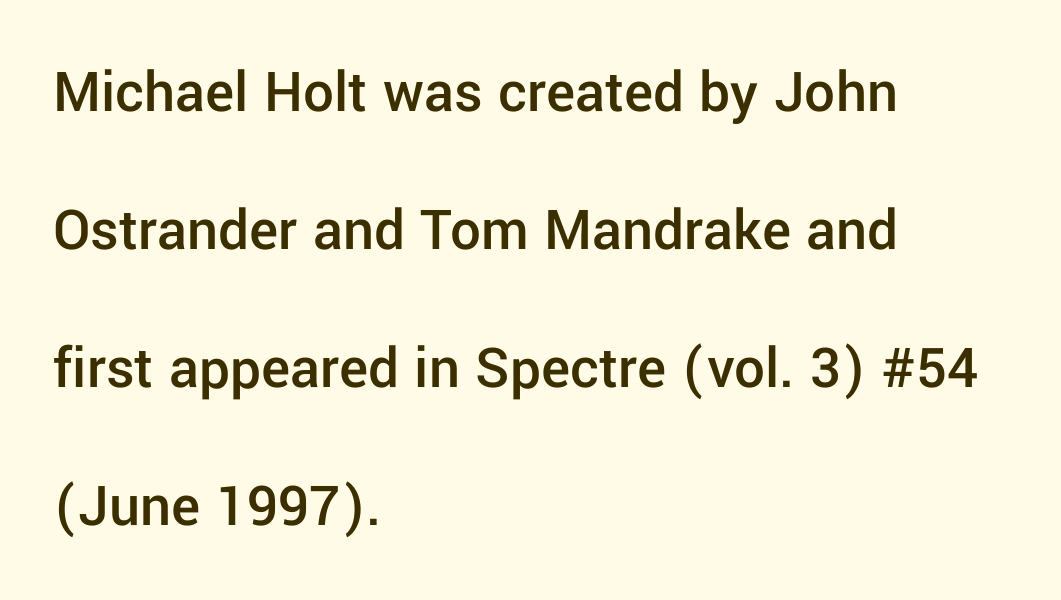
The image shows 61 px semibold sans-serif type, upright; set left-aligned, loose line spacing (2.26x), normal letter spacing, not underlined; low stroke contrast and a medium x-height.
